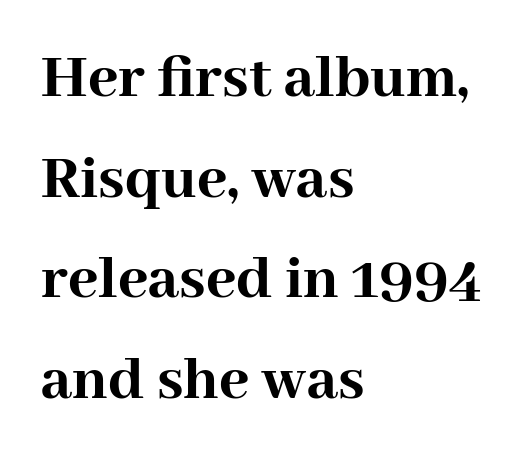
Q: Is the text bold? A: Yes.
Q: Is the text italic (slanted)? A: No, it is upright.
Q: Is the typeface a serif or a sans-serif typeface? A: Serif.
Q: Is the text underlined? A: No.
Q: How is the paragraph aligned? A: Left-aligned.
Q: Is the spacing between letters normal or unusually wide? A: Normal.
Q: Is the spacing between lines tight, normal or loose? A: Normal.
Q: Width (condensed, normal, or wide)? A: Normal.
Q: Stroke contrast? A: High.
Q: x-height? A: Medium.
Q: Monospaced? A: No.
